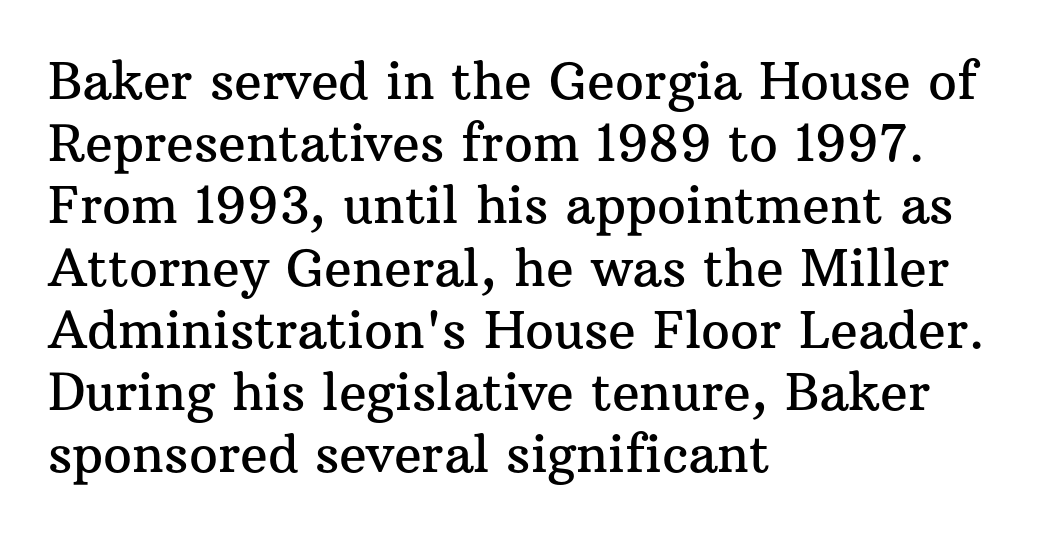
{"serif": "yes", "italic": "no", "width": "normal", "stroke_contrast": "medium", "x_height": "medium", "monospaced": "no", "underline": "no", "align": "left", "line_spacing_ratio": 1.22, "letter_spacing": "normal", "letter_spacing_em": 0.0, "glyph_px": 51}
